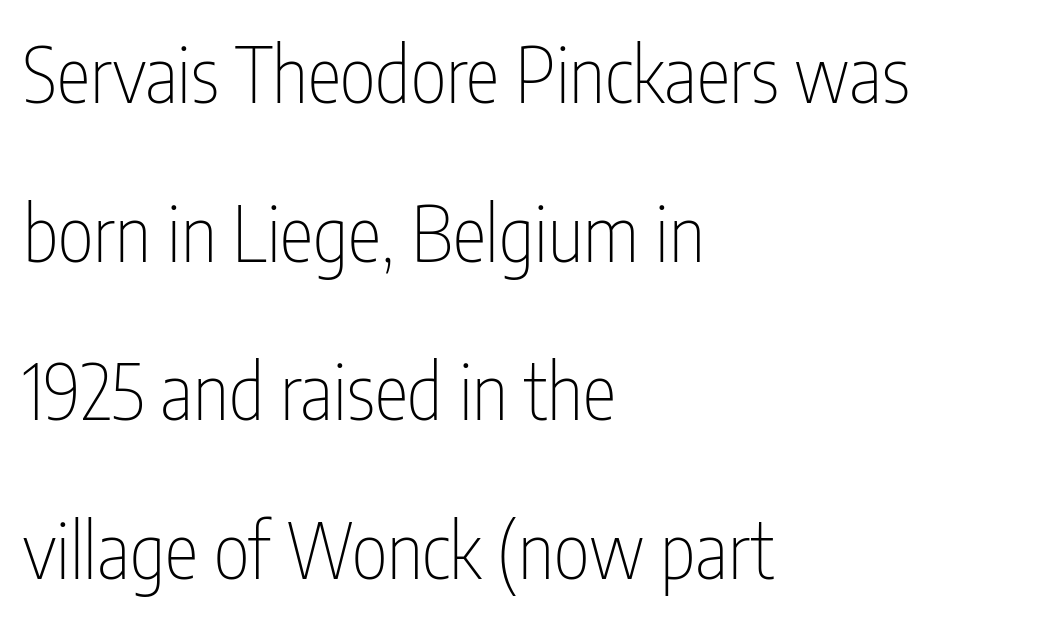
Q: Is the text bold? A: No.
Q: Is the text italic (slanted)? A: No, it is upright.
Q: Is the typeface a serif or a sans-serif typeface? A: Sans-serif.
Q: Is the text underlined? A: No.
Q: How is the paragraph aligned? A: Left-aligned.
Q: Is the spacing between letters normal or unusually wide? A: Normal.
Q: Is the spacing between lines tight, normal or loose? A: Loose.
Q: Width (condensed, normal, or wide)? A: Condensed.
Q: Stroke contrast? A: Low.
Q: x-height? A: Medium.
Q: Monospaced? A: No.
